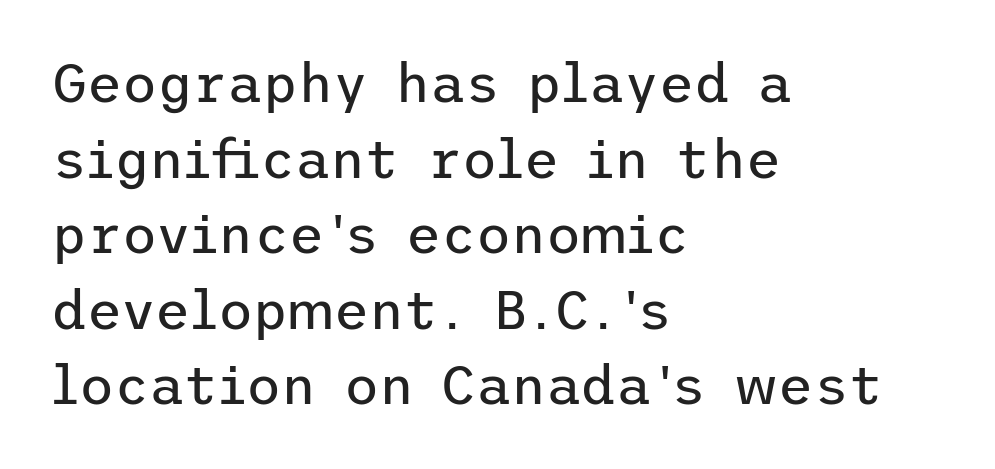
{"serif": "no", "italic": "no", "bold": "no", "weight": "regular", "width": "normal", "stroke_contrast": "low", "x_height": "medium", "underline": "no", "align": "left", "line_spacing": "normal", "line_spacing_ratio": 1.4, "letter_spacing": "normal", "letter_spacing_em": 0.0, "glyph_px": 54}
